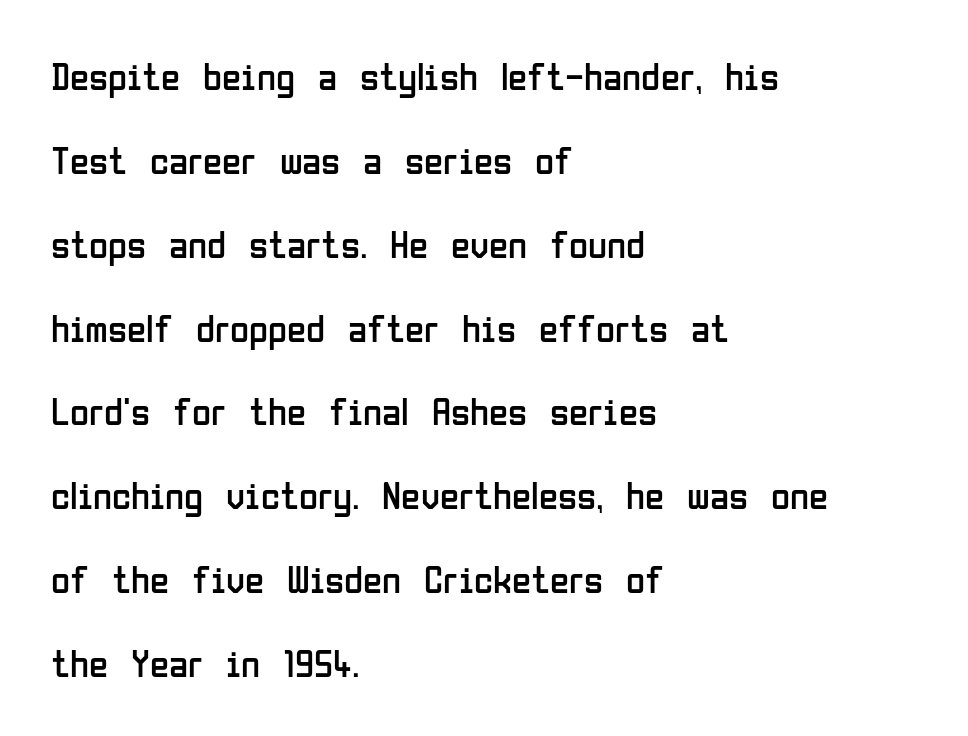
In terms of leading, this rendering errs on the spacious side. Varying glyph widths throughout — classic text-font behaviour. Decoration check: the copy has no underline. The face used here is rendered with its standard letterfit. Layout note: lines flush left.
